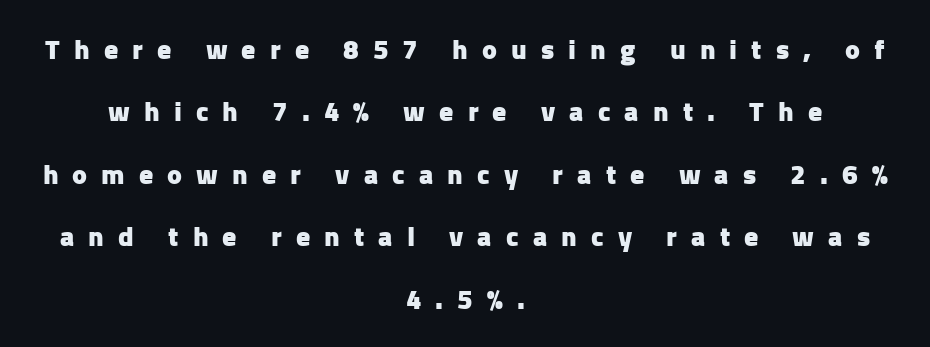
Q: Is the text bold? A: Yes.
Q: Is the text italic (slanted)? A: No, it is upright.
Q: Is the typeface a serif or a sans-serif typeface? A: Sans-serif.
Q: Is the text underlined? A: No.
Q: How is the paragraph aligned? A: Centered.
Q: Is the spacing between letters normal or unusually wide? A: Unusually wide.
Q: Is the spacing between lines tight, normal or loose? A: Loose.
Q: Width (condensed, normal, or wide)? A: Normal.
Q: Stroke contrast? A: Low.
Q: x-height? A: Medium.
Q: Monospaced? A: No.
